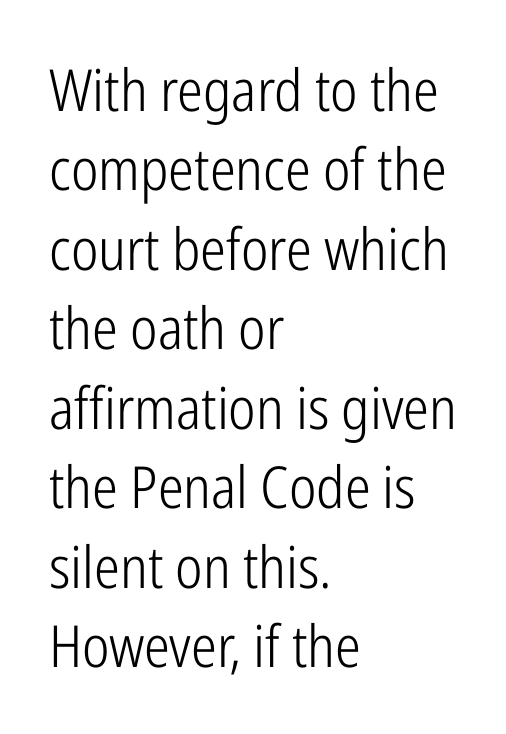
Stroke mass is kept to a normal reading level or below. Clear beneath every line of the passage. I'd call this a sans setting — the letters go barefoot. You can tell it's not italic because the verticals are truly vertical.
